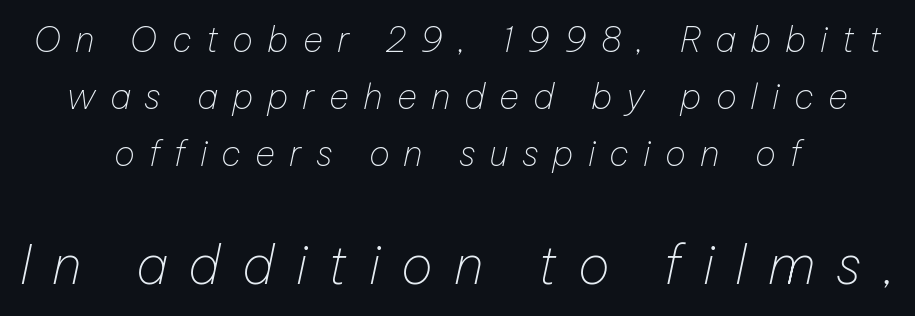
Q: Is the text bold? A: No.
Q: Is the text italic (slanted)? A: Yes, it leans right by about 12 degrees.
Q: Is the text underlined? A: No.
Q: How is the paragraph aligned? A: Centered.
Q: Is the spacing between letters normal or unusually wide? A: Unusually wide.
Q: Is the spacing between lines tight, normal or loose? A: Normal.
Q: Which block of text is set in a larger size, the first (top) or the second (bottom)? A: The second (bottom) one.
Q: Width (condensed, normal, or wide)? A: Normal.
Q: Stroke contrast? A: Low.
Q: x-height? A: Medium.
Q: Monospaced? A: No.
